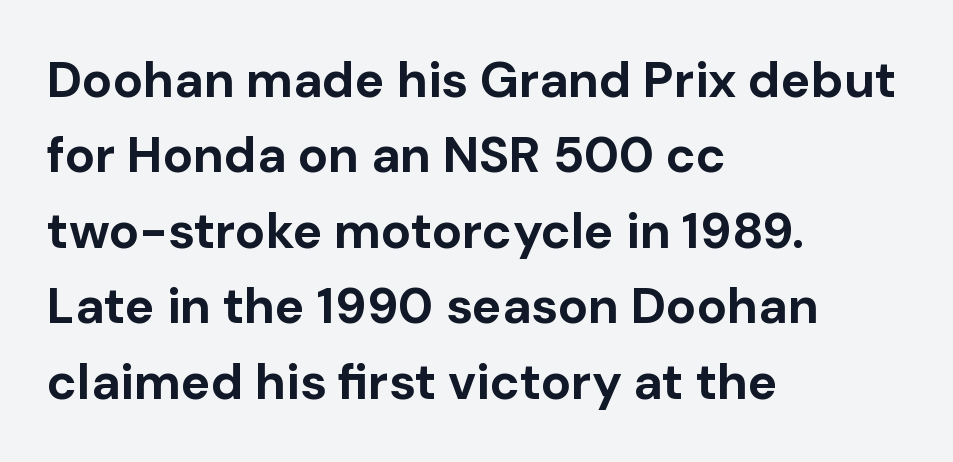
The image shows 50 px bold sans-serif type, upright; set left-aligned, normal line spacing (1.51x), normal letter spacing, not underlined; low stroke contrast and a medium x-height.
